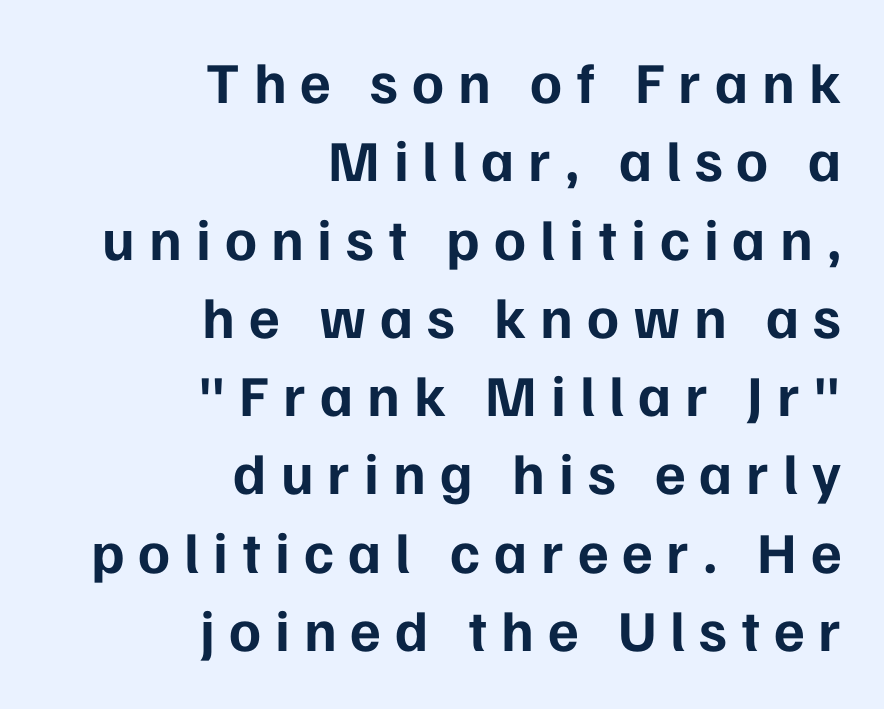
{"serif": "no", "italic": "no", "bold": "yes", "weight": "bold", "width": "normal", "stroke_contrast": "low", "x_height": "medium", "monospaced": "no", "underline": "no", "align": "right", "line_spacing": "normal", "line_spacing_ratio": 1.35, "letter_spacing": "wide", "letter_spacing_em": 0.24, "glyph_px": 58}
